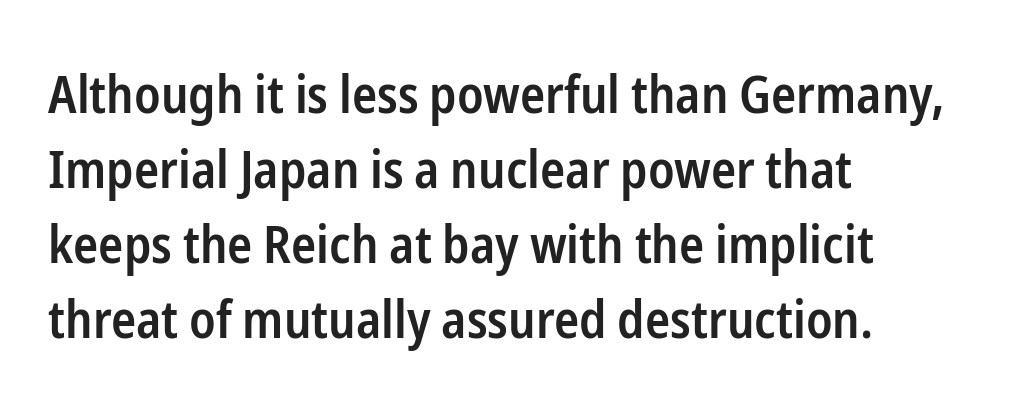
Notice the strokes are somewhat thickened but not fully heavy: this is a semibold. Line starts are locked; line ends wander. Note: no serifs on the glyphs. Proportional: the letters do not fall into vertical columns. Letter spacing: default. Quick note: interline space is typical.
